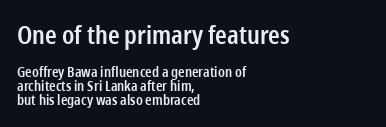
{"italic": "no", "bold": "semi", "underline": "no", "align": "left", "line_spacing": "tight", "line_spacing_ratio": 1.0, "letter_spacing": "normal", "letter_spacing_em": 0.0, "larger_block": "first", "size_ratio": 1.79, "glyph_px": 25}
